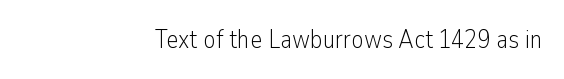
Is there any slant? The stems are plumb. Is this a heavy cut? Hardly; it is regular or lighter. Check under the words: just untouched page. Letter spacing: default. Does the copy run flush right? Yes — the right margin is perfectly even.
